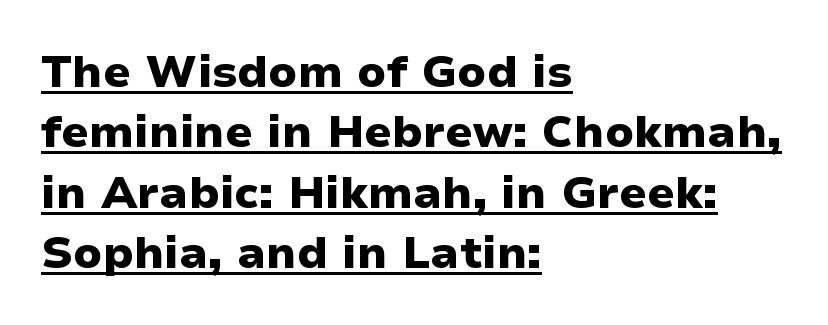
Q: Is the text bold? A: Yes.
Q: Is the text italic (slanted)? A: No, it is upright.
Q: Is the typeface a serif or a sans-serif typeface? A: Sans-serif.
Q: Is the text underlined? A: Yes.
Q: How is the paragraph aligned? A: Left-aligned.
Q: Is the spacing between letters normal or unusually wide? A: Normal.
Q: Is the spacing between lines tight, normal or loose? A: Normal.
Q: Width (condensed, normal, or wide)? A: Normal.
Q: Stroke contrast? A: Low.
Q: x-height? A: Medium.
Q: Monospaced? A: No.
